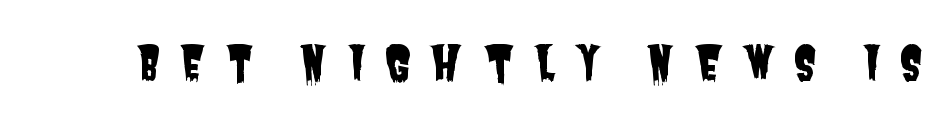
{"serif": "no", "width": "condensed", "stroke_contrast": "low", "x_height": "large", "monospaced": "no", "underline": "no", "letter_spacing": "wide", "letter_spacing_em": 0.4, "glyph_px": 47}
